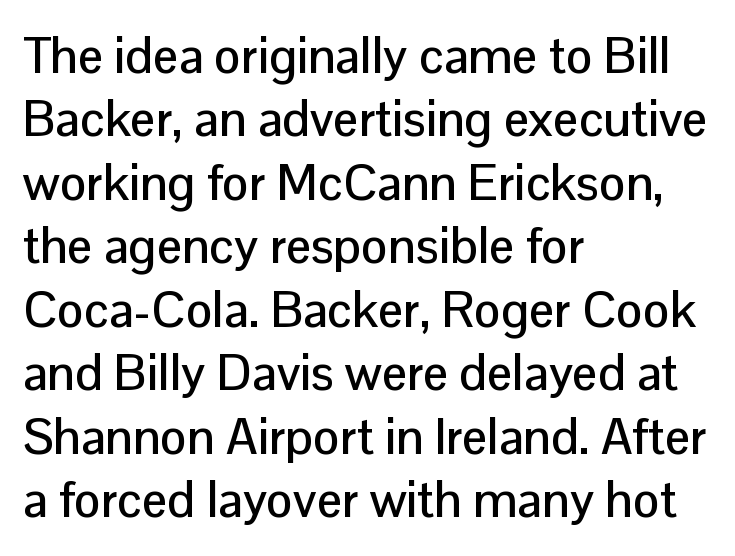
The image shows 50 px sans-serif type, upright; set left-aligned, normal line spacing (1.27x), normal letter spacing, not underlined; low stroke contrast and a medium x-height.
